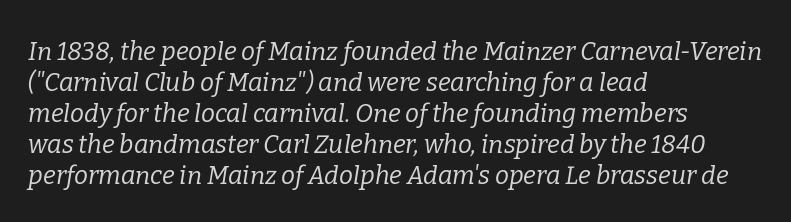
The space directly below the letters is spotless. Is the type slanted? Yes — the strokes lean at a clear angle. Typeset ragged right — the left edge is the straight one. No chunkiness to these letters — they're not bold. This rendering leaves character spacing at its baseline value.
